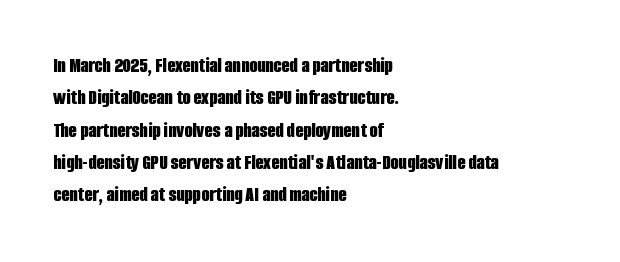
The image shows 21 px bold type, upright; set left-aligned, normal line spacing (1.54x), normal letter spacing, not underlined.
